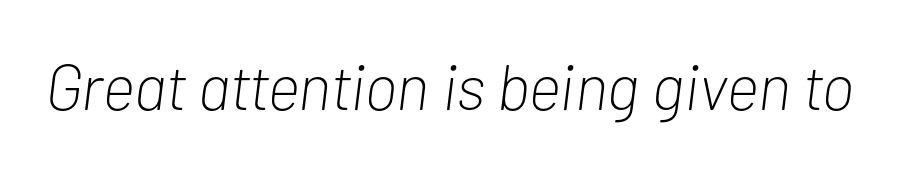
The image shows 64 px light, condensed type, italic (leaning right); set normal letter spacing, not underlined; low stroke contrast and a medium x-height.
